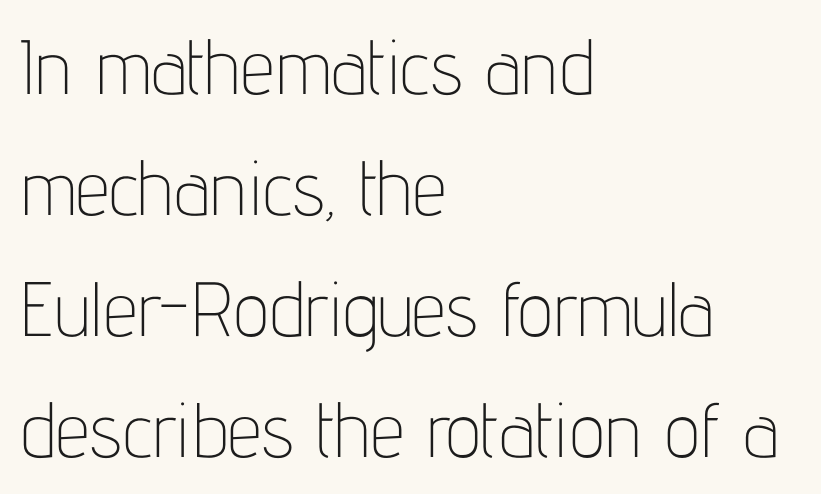
Q: Is the text bold? A: No.
Q: Is the text italic (slanted)? A: No, it is upright.
Q: Is the typeface a serif or a sans-serif typeface? A: Sans-serif.
Q: Is the text underlined? A: No.
Q: How is the paragraph aligned? A: Left-aligned.
Q: Is the spacing between letters normal or unusually wide? A: Normal.
Q: Is the spacing between lines tight, normal or loose? A: Normal.
Q: Width (condensed, normal, or wide)? A: Condensed.
Q: Stroke contrast? A: Low.
Q: x-height? A: Medium.
Q: Monospaced? A: No.
